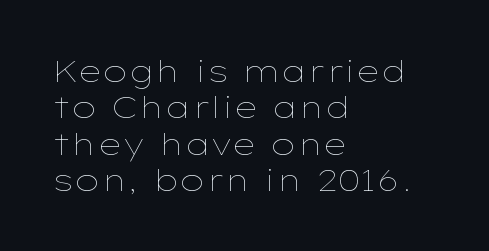
{"italic": "no", "bold": "no", "weight": "thin", "width": "wide", "stroke_contrast": "low", "x_height": "medium", "monospaced": "no", "underline": "no", "align": "left", "line_spacing_ratio": 1.21, "letter_spacing": "normal", "letter_spacing_em": 0.0, "glyph_px": 30}
